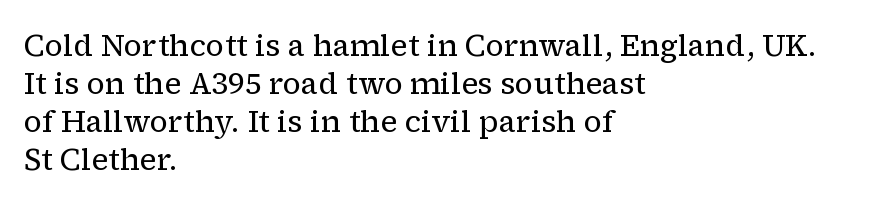
The space between consecutive lines is moderate. This sample is left-justified, so line endings fall wherever the words run out. Italic? Not at all — the glyphs are vertical. The glyphs are unaccompanied by any horizontal stroke below them. Compared with a typical body face, this is equally light or lighter still. Proportional: the letters do not fall into vertical columns.
